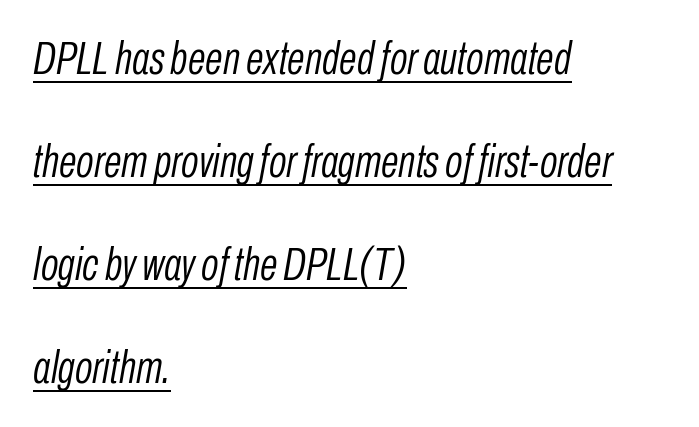
The image shows 46 px light, condensed type, italic (leaning right); set left-aligned, loose line spacing (2.24x), normal letter spacing, underlined; low stroke contrast and a medium x-height.
